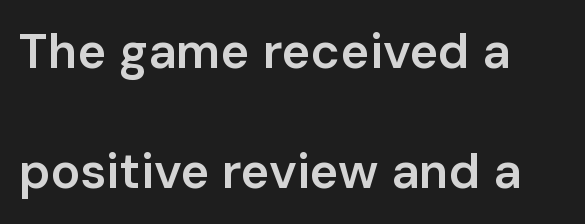
The image shows 49 px semibold sans-serif type, upright; set left-aligned, loose line spacing (2.45x), normal letter spacing, not underlined; low stroke contrast and a medium x-height.
